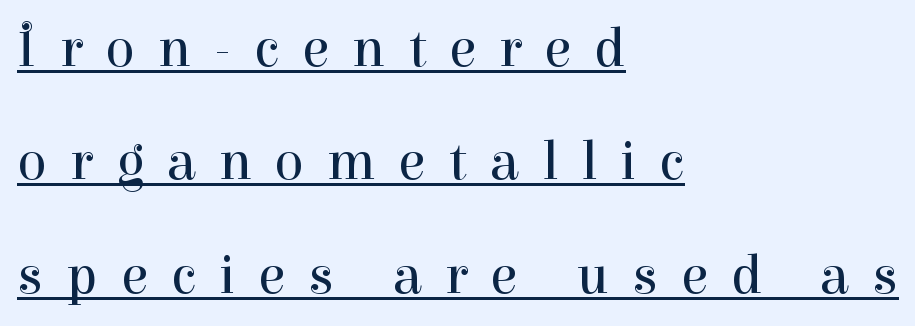
{"serif": "yes", "italic": "no", "bold": "no", "weight": "regular", "width": "normal", "stroke_contrast": "high", "x_height": "medium", "monospaced": "no", "underline": "yes", "align": "left", "line_spacing": "loose", "line_spacing_ratio": 2.06, "letter_spacing": "wide", "letter_spacing_em": 0.42, "glyph_px": 55}
